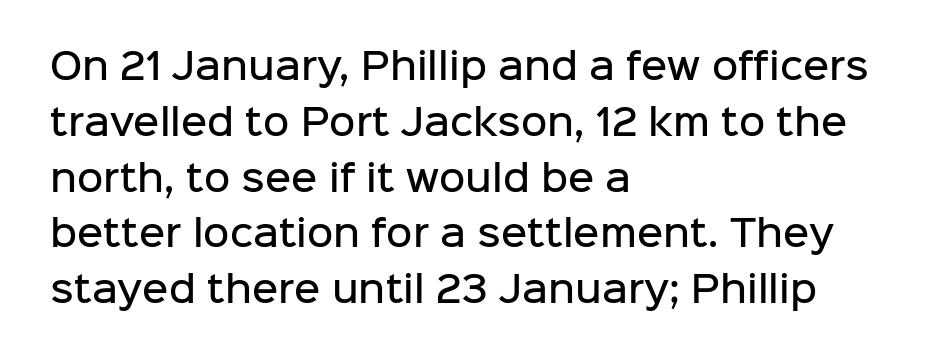
The image shows 36 px semibold sans-serif type, upright; set left-aligned, normal line spacing (1.55x), normal letter spacing, not underlined; low stroke contrast and a medium x-height.
